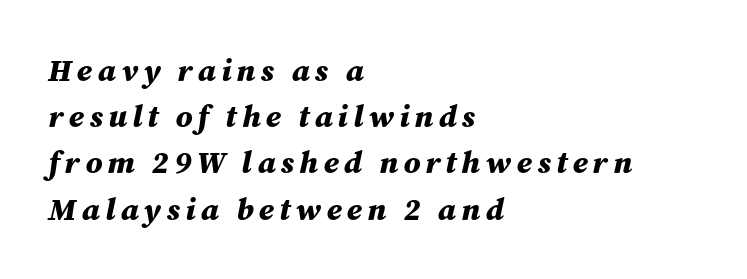
The image shows 31 px bold type, italic (leaning right); set left-aligned, normal line spacing (1.49x), not underlined; medium stroke contrast and a medium x-height.
